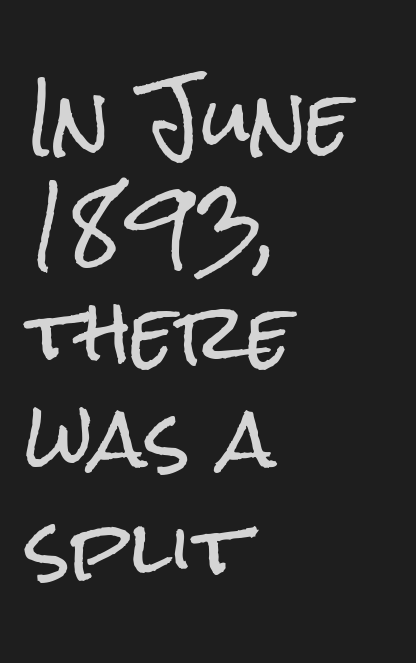
The image shows 76 px condensed sans-serif type, upright; set left-aligned, normal line spacing (1.41x), normal letter spacing, not underlined; low stroke contrast and a medium x-height.
